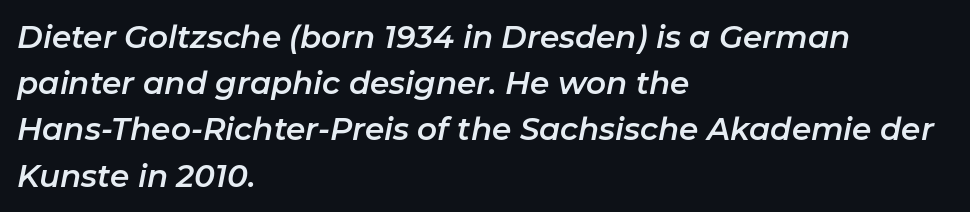
The image shows 31 px text type, italic (leaning right); set left-aligned, normal line spacing (1.49x), normal letter spacing, not underlined; low stroke contrast and a medium x-height.
